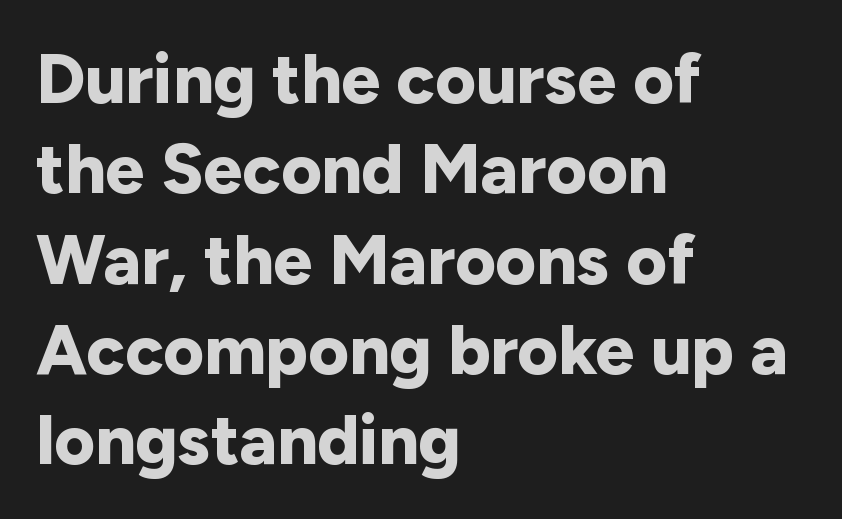
The image shows 70 px bold sans-serif type, upright; set left-aligned, normal line spacing (1.29x), normal letter spacing, not underlined; low stroke contrast and a medium x-height.
